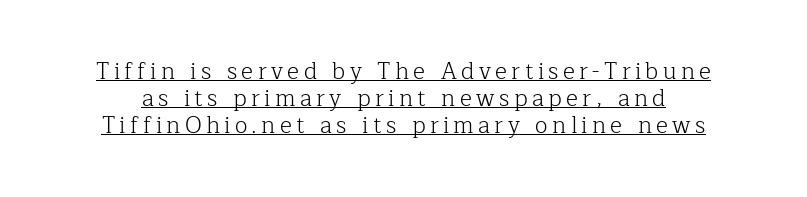
Beneath each row of characters lies a ruled line. Stems and bowls with no extra thickness — not bold. Rendered with straight, roman letterforms.
